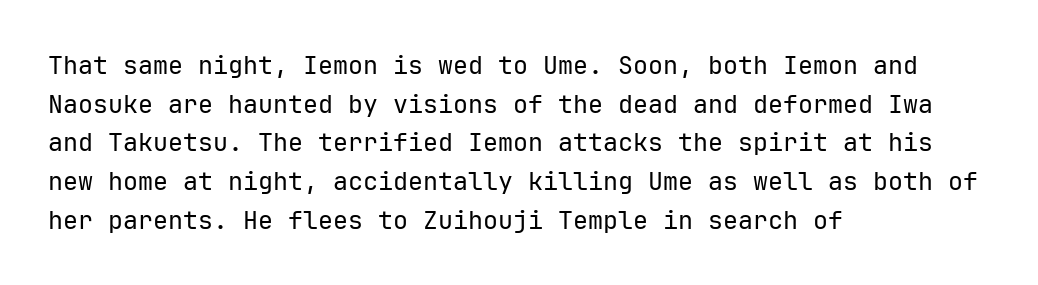
{"italic": "no", "bold": "no", "underline": "no", "align": "left", "line_spacing": "normal", "line_spacing_ratio": 1.55, "letter_spacing": "normal", "letter_spacing_em": 0.0, "glyph_px": 25}
